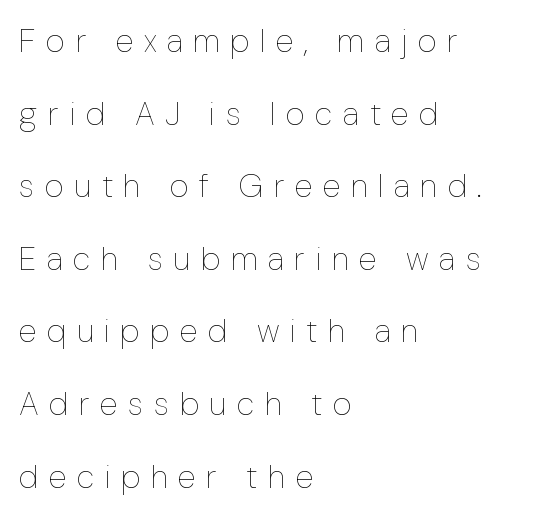
Q: Is the text bold? A: No.
Q: Is the text italic (slanted)? A: No, it is upright.
Q: Is the text underlined? A: No.
Q: How is the paragraph aligned? A: Left-aligned.
Q: Is the spacing between letters normal or unusually wide? A: Unusually wide.
Q: Is the spacing between lines tight, normal or loose? A: Loose.
Q: Width (condensed, normal, or wide)? A: Condensed.
Q: Stroke contrast? A: Low.
Q: x-height? A: Medium.
Q: Monospaced? A: No.
